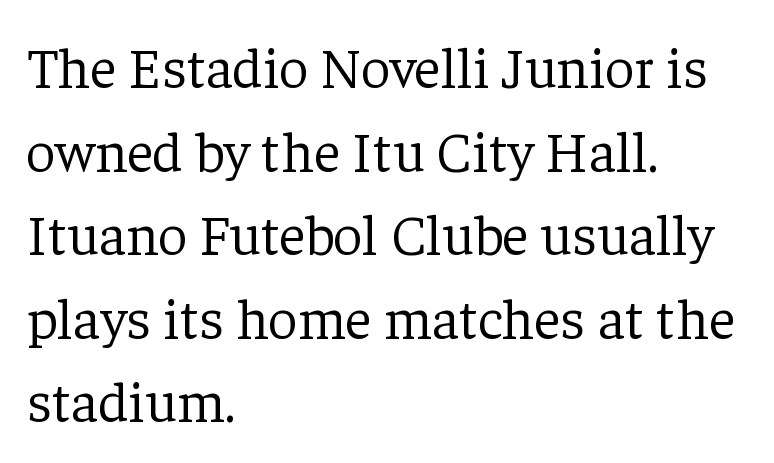
The image shows 58 px light serif type, upright; set left-aligned, normal line spacing (1.44x), normal letter spacing, not underlined; low stroke contrast and a medium x-height.
